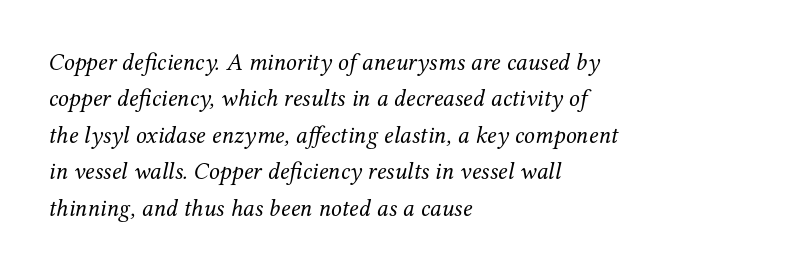
{"italic": "yes", "lean": "right", "slant_degrees": 12, "bold": "no", "underline": "no", "align": "left", "line_spacing": "normal", "line_spacing_ratio": 1.52, "letter_spacing": "normal", "letter_spacing_em": 0.0, "glyph_px": 24}
